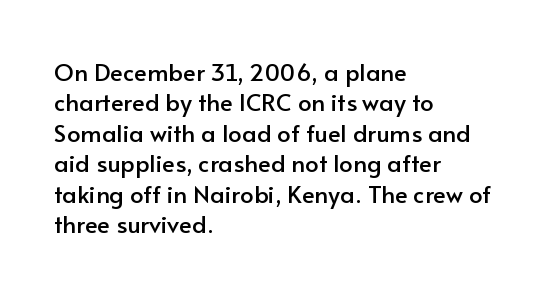
Q: Is the text italic (slanted)? A: No, it is upright.
Q: Is the text underlined? A: No.
Q: How is the paragraph aligned? A: Left-aligned.
Q: Is the spacing between letters normal or unusually wide? A: Normal.
Q: Is the spacing between lines tight, normal or loose? A: Normal.
